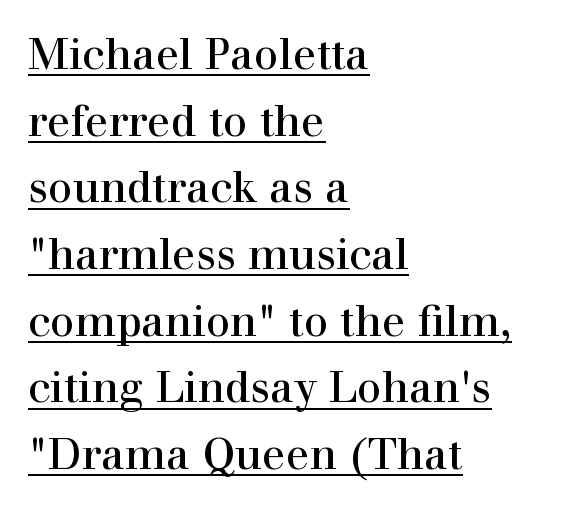
Evenly set lines give the paragraph a standard silhouette. Honestly, the underline is the first thing you notice here. Here the glyphs are tracked normally, forming tight word shapes. Caption: multi-line text, flush left, ragged right. Posture: upright roman. The letters advance in unequal steps, a hallmark of proportional type.
